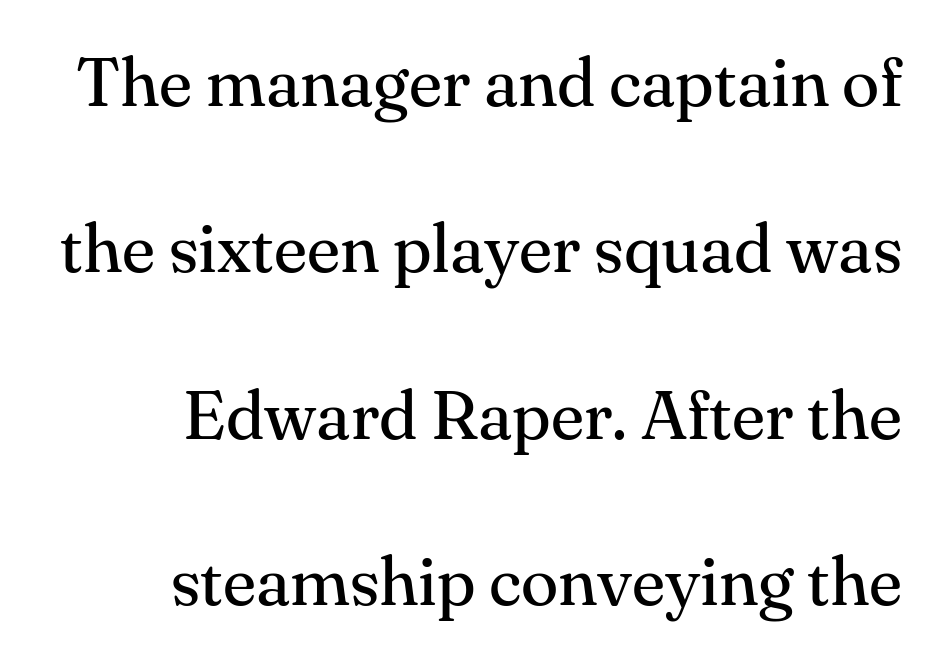
The image shows 69 px regular-weight serif type, upright; set right-aligned, loose line spacing (2.41x), normal letter spacing, not underlined; medium stroke contrast and a small x-height.
